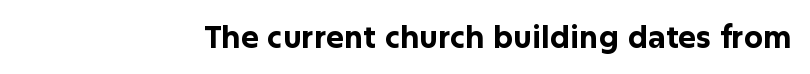
{"serif": "no", "italic": "no", "bold": "yes", "weight": "bold", "width": "normal", "stroke_contrast": "low", "x_height": "medium", "monospaced": "no", "underline": "no", "letter_spacing": "normal", "letter_spacing_em": 0.0, "glyph_px": 30}
